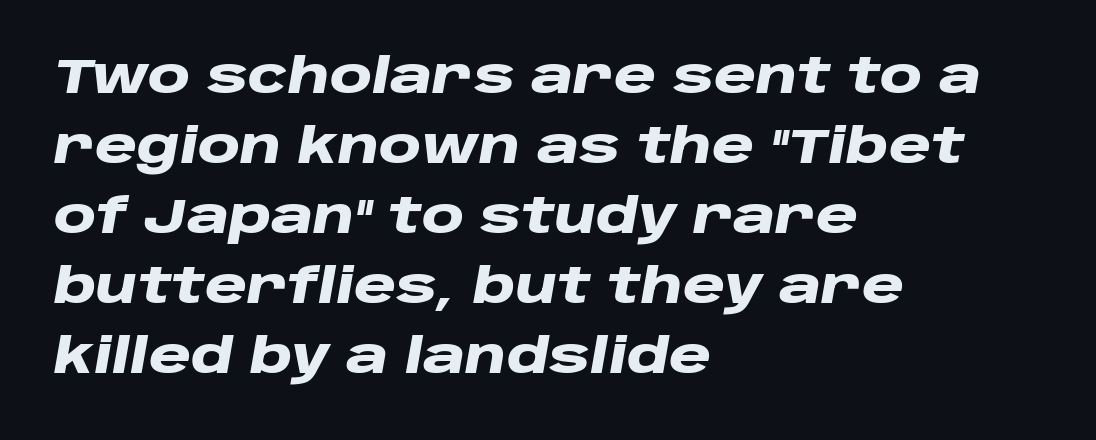
{"italic": "yes", "lean": "right", "slant_degrees": 10, "bold": "yes", "weight": "heavy", "width": "wide", "stroke_contrast": "low", "x_height": "large", "monospaced": "no", "underline": "no", "align": "left", "line_spacing": "normal", "line_spacing_ratio": 1.46, "letter_spacing": "normal", "letter_spacing_em": 0.0, "glyph_px": 48}
